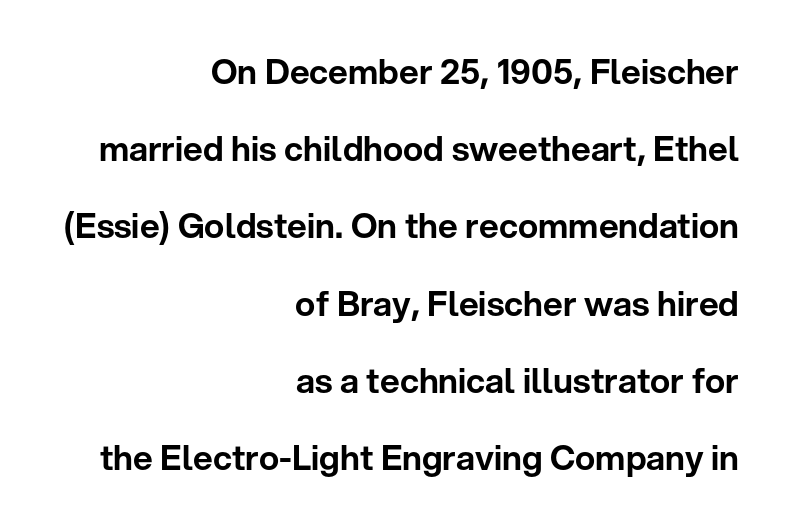
Q: Is the text italic (slanted)? A: No, it is upright.
Q: Is the typeface a serif or a sans-serif typeface? A: Sans-serif.
Q: Is the text underlined? A: No.
Q: How is the paragraph aligned? A: Right-aligned.
Q: Is the spacing between letters normal or unusually wide? A: Normal.
Q: Is the spacing between lines tight, normal or loose? A: Loose.
Q: Width (condensed, normal, or wide)? A: Normal.
Q: Stroke contrast? A: Low.
Q: x-height? A: Medium.
Q: Monospaced? A: No.
